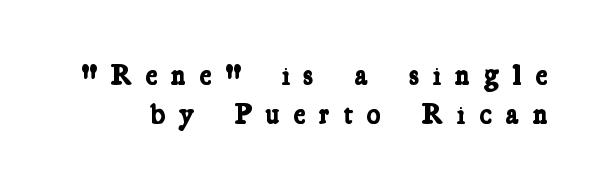
The image shows 29 px bold, condensed serif type; set normal line spacing (1.33x), unusually wide letter spacing (+0.46 em), not underlined; low stroke contrast and a medium x-height.
